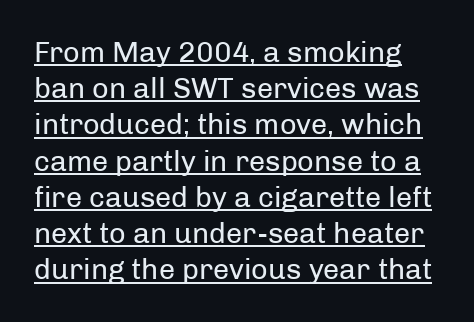
Character widths vary here, with narrow letters taking less room than wide ones. Posture: straight, roman, zero tilt. A typesetter would call this leading conventional body-copy spacing. The type is set solid horizontally, with unmodified tracking. This rendering employs a face without finishing strokes, i.e., a sans-serif. Letters have the restrained weight of plain body copy at most.
